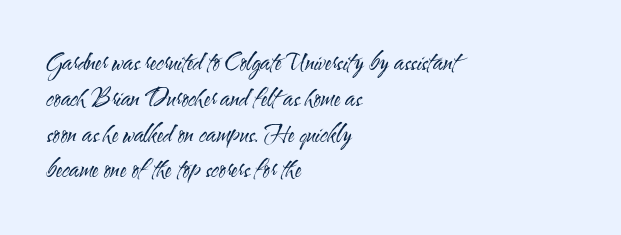
Q: Is the text bold? A: No.
Q: Is the text italic (slanted)? A: Yes.
Q: Is the text underlined? A: No.
Q: How is the paragraph aligned? A: Left-aligned.
Q: Is the spacing between letters normal or unusually wide? A: Normal.
Q: Is the spacing between lines tight, normal or loose? A: Normal.
